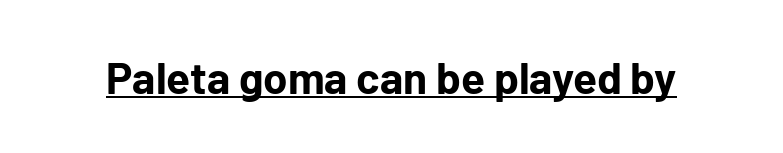
Q: Is the text bold? A: Yes.
Q: Is the text italic (slanted)? A: No, it is upright.
Q: Is the typeface a serif or a sans-serif typeface? A: Sans-serif.
Q: Is the text underlined? A: Yes.
Q: Is the spacing between letters normal or unusually wide? A: Normal.
Q: Width (condensed, normal, or wide)? A: Normal.
Q: Stroke contrast? A: Low.
Q: x-height? A: Medium.
Q: Monospaced? A: No.
